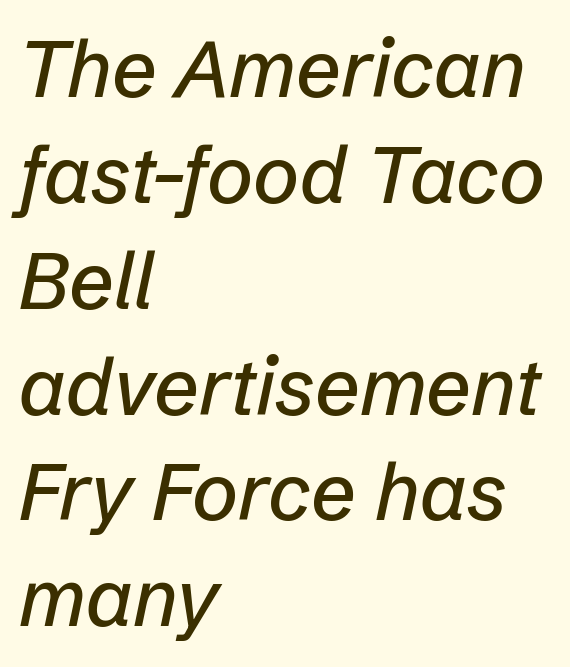
Q: Is the text italic (slanted)? A: Yes, it leans right by about 12 degrees.
Q: Is the text underlined? A: No.
Q: How is the paragraph aligned? A: Left-aligned.
Q: Is the spacing between letters normal or unusually wide? A: Normal.
Q: Is the spacing between lines tight, normal or loose? A: Normal.
Q: Width (condensed, normal, or wide)? A: Normal.
Q: Stroke contrast? A: Low.
Q: x-height? A: Medium.
Q: Monospaced? A: No.
